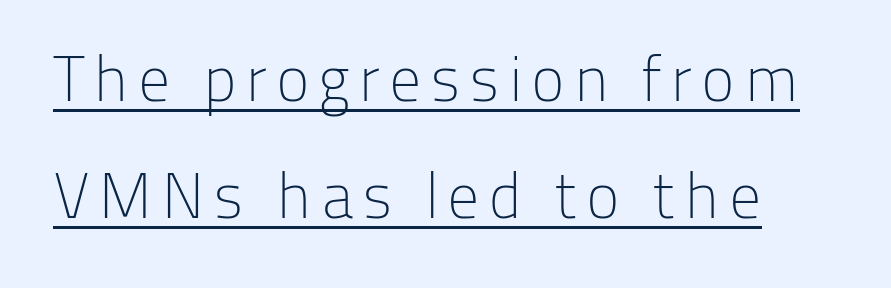
Ascenders rise straight up at ninety degrees. Weight: not bold — regular or lighter. This is underlined copy, the kind a proofreader might mark for attention. Check where the strokes stop: nothing finishes them off — pure sans.
